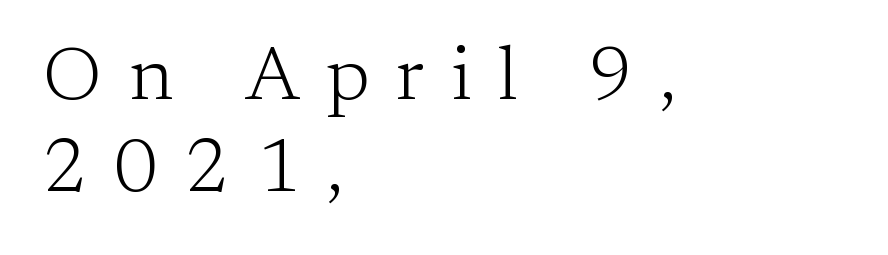
Q: Is the text bold? A: No.
Q: Is the text italic (slanted)? A: No, it is upright.
Q: Is the typeface a serif or a sans-serif typeface? A: Serif.
Q: Is the text underlined? A: No.
Q: How is the paragraph aligned? A: Left-aligned.
Q: Is the spacing between letters normal or unusually wide? A: Unusually wide.
Q: Width (condensed, normal, or wide)? A: Normal.
Q: Stroke contrast? A: Low.
Q: x-height? A: Medium.
Q: Monospaced? A: No.
